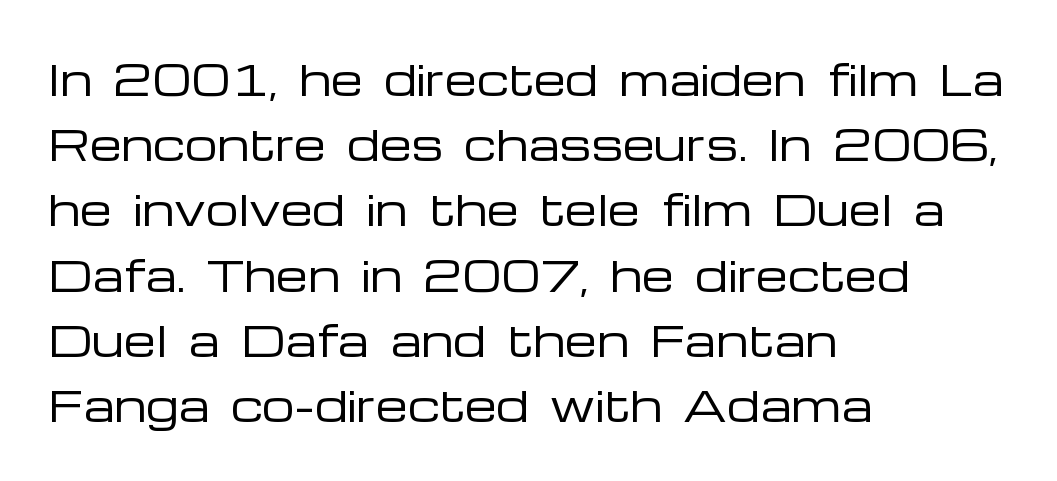
{"serif": "no", "italic": "no", "bold": "no", "weight": "regular", "width": "wide", "stroke_contrast": "low", "x_height": "medium", "monospaced": "no", "underline": "no", "align": "left", "line_spacing": "normal", "line_spacing_ratio": 1.59, "letter_spacing": "normal", "letter_spacing_em": 0.0, "glyph_px": 41}
